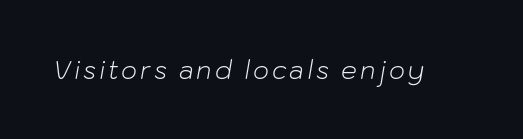
Q: Is the text bold? A: No.
Q: Is the text italic (slanted)? A: Yes, it leans right by about 10 degrees.
Q: Is the text underlined? A: No.
